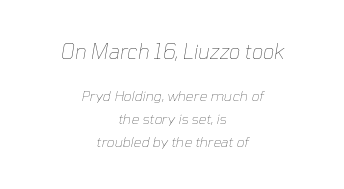
The typesetter chose a symmetrical, centered arrangement here. A student would notice the top passage is typeset larger than what follows. Emphasis-style slanted type is in use. Bold? No — there's no thickening of the strokes. Short note: letters normally spaced.
